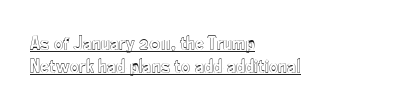
The image shows 20 px text type, upright; set left-aligned, tight line spacing (1.14x), normal letter spacing, underlined.
